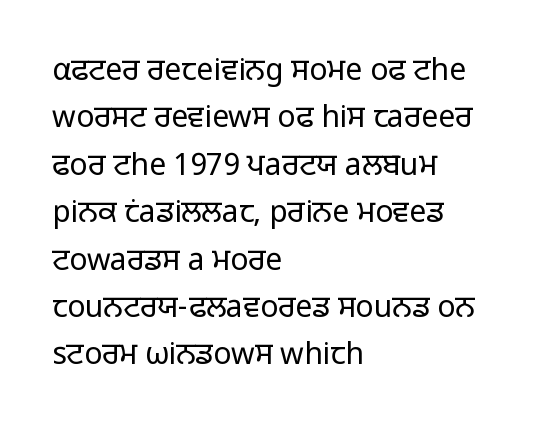
{"serif": "no", "italic": "no", "bold": "no", "weight": "regular", "width": "normal", "stroke_contrast": "low", "x_height": "medium", "monospaced": "no", "underline": "no", "align": "left", "line_spacing": "normal", "line_spacing_ratio": 1.58, "letter_spacing": "normal", "letter_spacing_em": 0.0, "glyph_px": 30}
